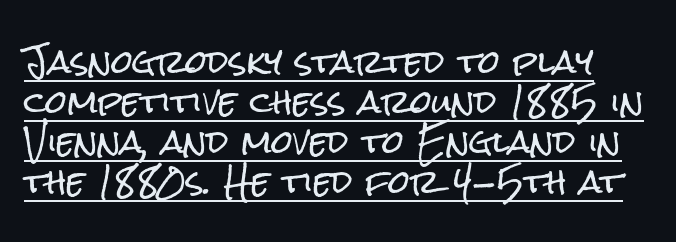
The image shows 31 px condensed sans-serif type, upright; set normal line spacing (1.29x), normal letter spacing, underlined; low stroke contrast and a medium x-height.
